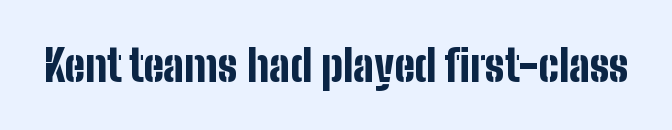
The font's upright variant was chosen for this text. The letters sit at their default tracking, neither squeezed nor spread. Weight check: bold — yes, fully. The glyphs in this specimen are sans serif. Letters rest on an invisible, unmarked baseline.
